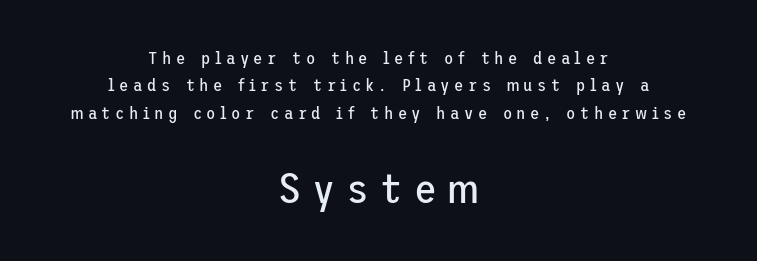
Q: Is the text bold? A: No.
Q: Is the text italic (slanted)? A: No, it is upright.
Q: Is the typeface a serif or a sans-serif typeface? A: Sans-serif.
Q: Is the text underlined? A: No.
Q: How is the paragraph aligned? A: Centered.
Q: Is the spacing between letters normal or unusually wide? A: Unusually wide.
Q: Is the spacing between lines tight, normal or loose? A: Normal.
Q: Which block of text is set in a larger size, the first (top) or the second (bottom)? A: The second (bottom) one.
Q: Width (condensed, normal, or wide)? A: Normal.
Q: Stroke contrast? A: Low.
Q: x-height? A: Medium.
